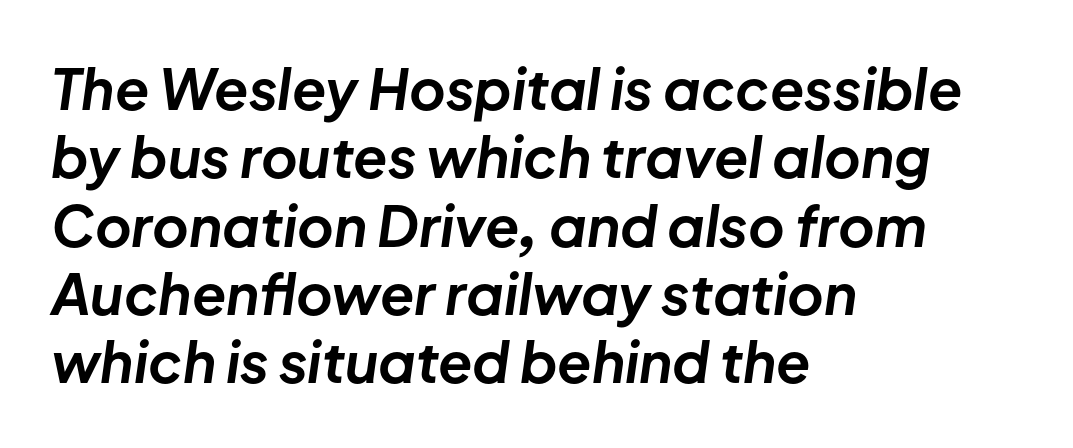
The image shows 56 px bold type, italic (leaning right); set left-aligned, line spacing 1.22x, normal letter spacing, not underlined; low stroke contrast and a medium x-height.
